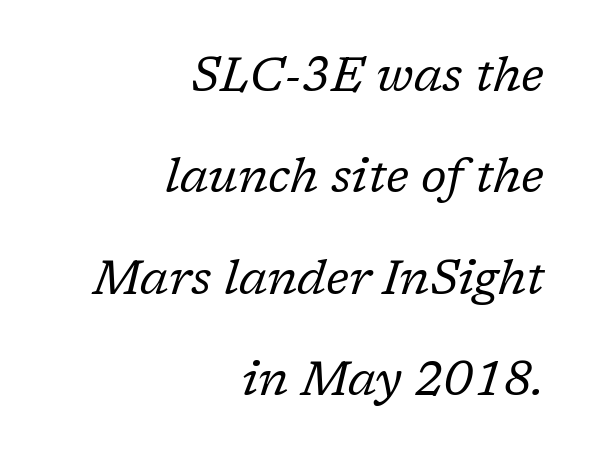
Q: Is the text bold? A: No.
Q: Is the text italic (slanted)? A: Yes, it leans right by about 17 degrees.
Q: Is the typeface a serif or a sans-serif typeface? A: Serif.
Q: Is the text underlined? A: No.
Q: How is the paragraph aligned? A: Right-aligned.
Q: Is the spacing between letters normal or unusually wide? A: Normal.
Q: Is the spacing between lines tight, normal or loose? A: Loose.
Q: Width (condensed, normal, or wide)? A: Normal.
Q: Stroke contrast? A: Low.
Q: x-height? A: Medium.
Q: Monospaced? A: No.
